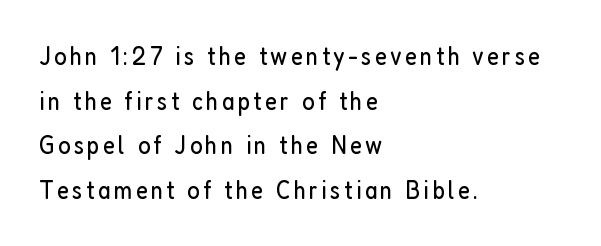
{"italic": "no", "bold": "no", "underline": "no", "align": "left", "line_spacing_ratio": 1.72, "glyph_px": 26}
